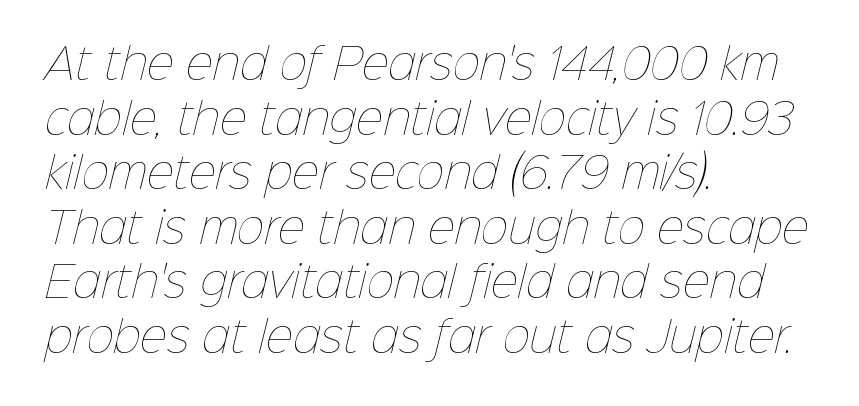
The image shows 42 px thin type; set left-aligned, normal line spacing (1.3x), normal letter spacing, not underlined; low stroke contrast and a medium x-height.
